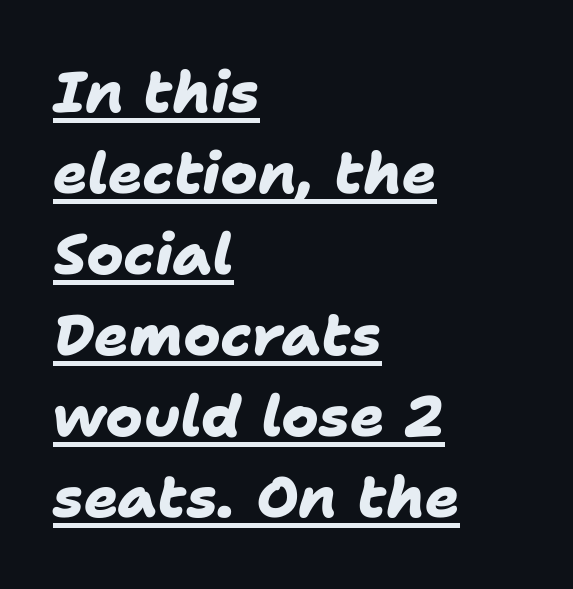
You could not count columns in this text — the font is proportionally spaced. Does a line run under the words? Yes, clearly. The designer went with a sans here, leaving each stem footless. Alignment: flush left. The designer left line spacing at the default.
